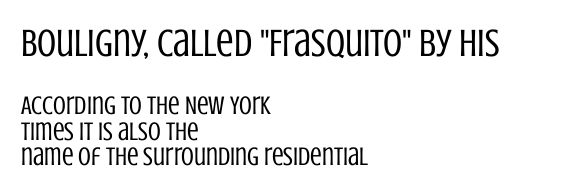
The image shows 39 px regular-weight, condensed sans-serif type, upright; set left-aligned, tight line spacing (0.98x), normal letter spacing, not underlined; the first (top) block is 1.5x larger; low stroke contrast and a large x-height.
